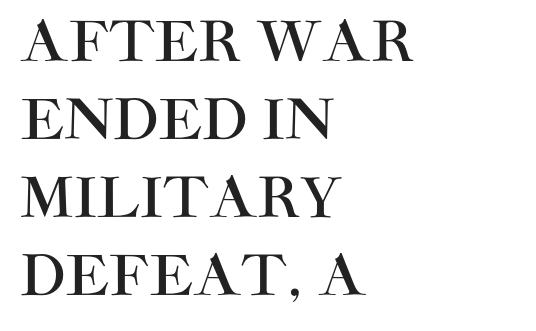
{"serif": "no", "italic": "no", "width": "normal", "stroke_contrast": "high", "x_height": "large", "monospaced": "no", "underline": "no", "align": "left", "line_spacing": "normal", "line_spacing_ratio": 1.42, "letter_spacing": "normal", "letter_spacing_em": 0.0, "glyph_px": 55}
